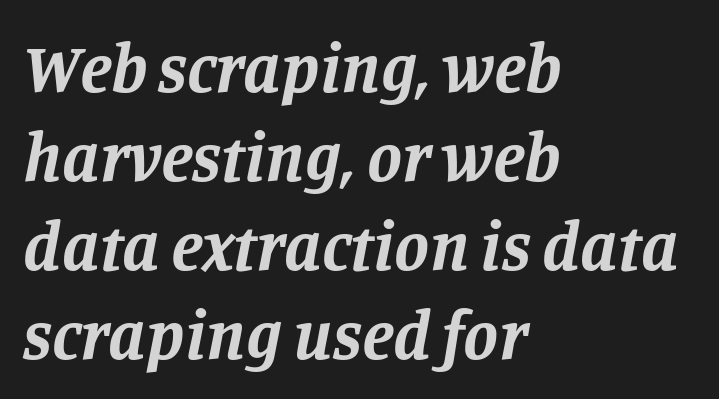
{"serif": "yes", "italic": "yes", "lean": "right", "slant_degrees": 11, "bold": "yes", "weight": "bold", "width": "normal", "stroke_contrast": "low", "x_height": "large", "monospaced": "no", "underline": "no", "align": "left", "line_spacing": "normal", "line_spacing_ratio": 1.27, "letter_spacing": "normal", "letter_spacing_em": 0.0, "glyph_px": 70}
